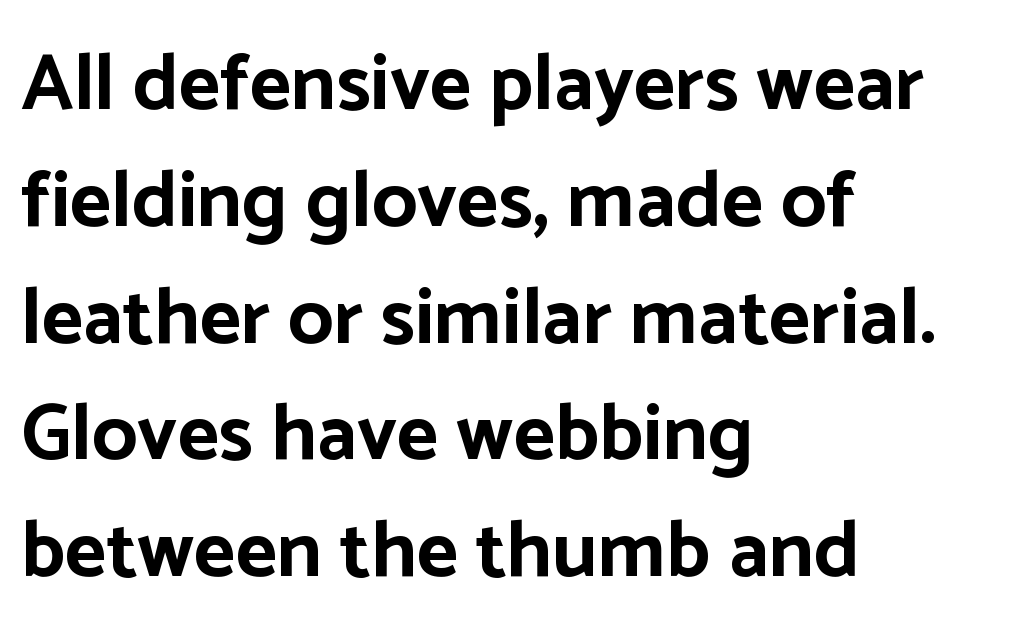
The image shows 80 px bold sans-serif type, upright; set left-aligned, normal line spacing (1.46x), normal letter spacing, not underlined; low stroke contrast and a medium x-height.
